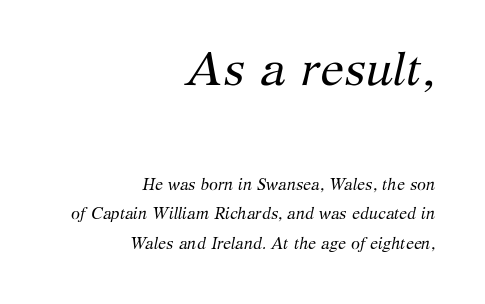
The image shows 48 px regular-weight serif type, italic (leaning right); set right-aligned, line spacing 1.86x, normal letter spacing, not underlined; the first (top) block is 3.0x larger; medium stroke contrast and a medium x-height.
